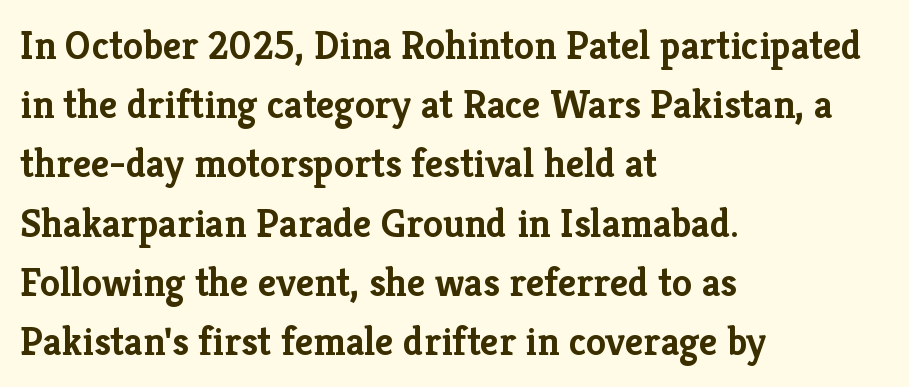
This rendering employs a face with finishing strokes, i.e., a serif. This rendering uses left alignment, leaving the right contour irregular. The lines sit at an ordinary, default distance from one another. The characters look thick and weighty, a clear bold.
